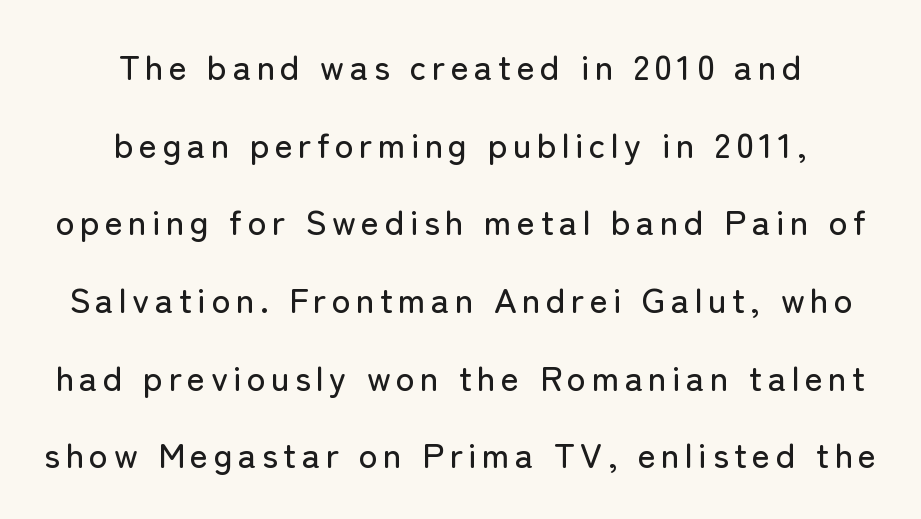
Q: Is the text italic (slanted)? A: No, it is upright.
Q: Is the typeface a serif or a sans-serif typeface? A: Sans-serif.
Q: Is the text underlined? A: No.
Q: How is the paragraph aligned? A: Centered.
Q: Is the spacing between lines tight, normal or loose? A: Loose.
Q: Width (condensed, normal, or wide)? A: Normal.
Q: Stroke contrast? A: Low.
Q: x-height? A: Medium.
Q: Monospaced? A: No.
